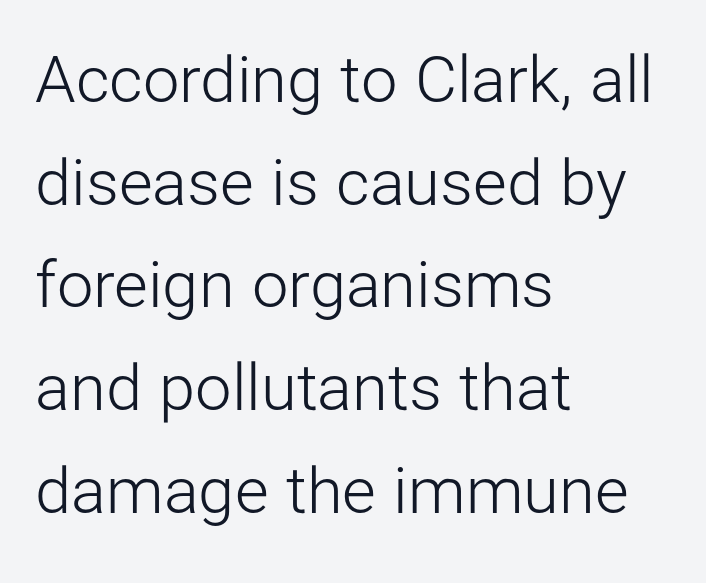
Q: Is the text bold? A: No.
Q: Is the text italic (slanted)? A: No, it is upright.
Q: Is the typeface a serif or a sans-serif typeface? A: Sans-serif.
Q: Is the text underlined? A: No.
Q: How is the paragraph aligned? A: Left-aligned.
Q: Is the spacing between letters normal or unusually wide? A: Normal.
Q: Is the spacing between lines tight, normal or loose? A: Normal.
Q: Width (condensed, normal, or wide)? A: Normal.
Q: Stroke contrast? A: Low.
Q: x-height? A: Medium.
Q: Monospaced? A: No.
